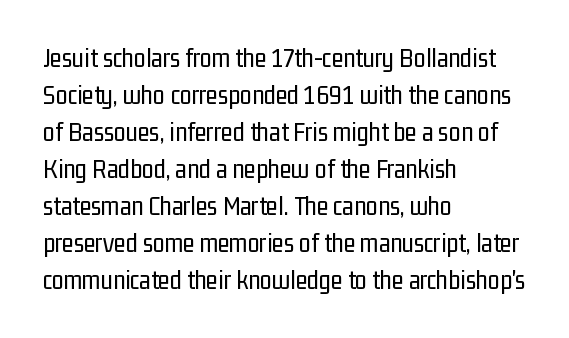
The image shows 27 px text type, upright; set left-aligned, normal line spacing (1.37x), normal letter spacing, not underlined.
